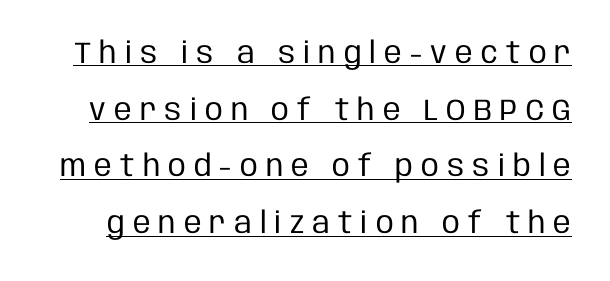
The image shows 30 px regular-weight, condensed sans-serif type, upright; set line spacing 1.89x, unusually wide letter spacing (+0.27 em), underlined; low stroke contrast and a large x-height.
